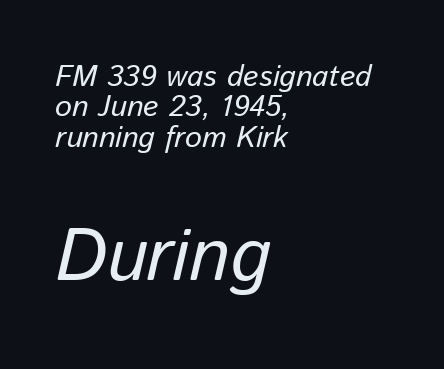
The image shows 74 px text type, italic (leaning right); set left-aligned, tight line spacing (1.01x), normal letter spacing, not underlined; the second (bottom) block is 2.47x larger; low stroke contrast and a medium x-height.
